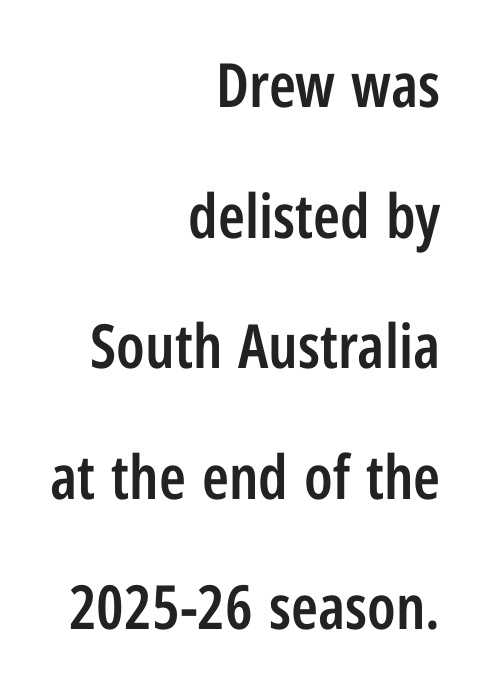
The image shows 61 px semibold, condensed sans-serif type, upright; set right-aligned, loose line spacing (2.14x), normal letter spacing, not underlined; low stroke contrast and a medium x-height.
